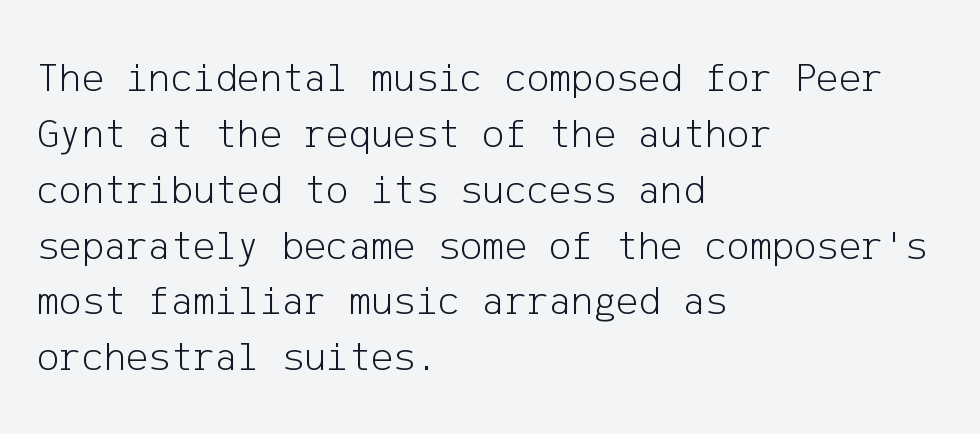
All the whitespace from short lines collects on the right. Every stem runs plumb, perpendicular to the baseline. A quiet, ordinary-to-light weight characterises the typeface. Short note: letters normally spaced. A bare baseline throughout the passage. Regular leading.
